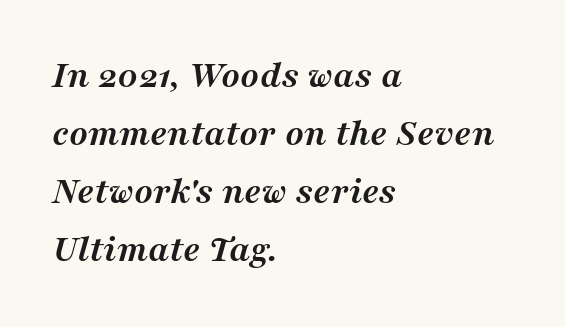
{"serif": "yes", "italic": "yes", "lean": "right", "slant_degrees": 16, "bold": "yes", "weight": "semibold", "width": "normal", "stroke_contrast": "medium", "x_height": "medium", "monospaced": "no", "underline": "no", "align": "left", "line_spacing": "normal", "line_spacing_ratio": 1.49, "letter_spacing": "normal", "letter_spacing_em": 0.0, "glyph_px": 39}
